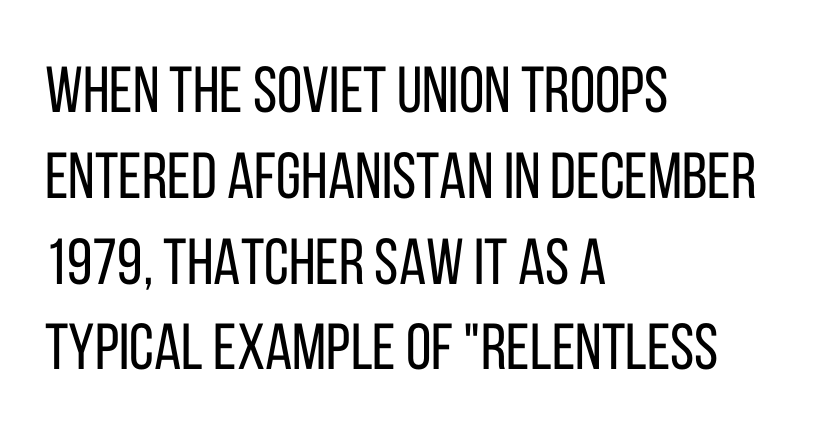
Q: Is the text bold? A: No.
Q: Is the text italic (slanted)? A: No, it is upright.
Q: Is the typeface a serif or a sans-serif typeface? A: Sans-serif.
Q: Is the text underlined? A: No.
Q: How is the paragraph aligned? A: Left-aligned.
Q: Is the spacing between letters normal or unusually wide? A: Normal.
Q: Is the spacing between lines tight, normal or loose? A: Normal.
Q: Width (condensed, normal, or wide)? A: Condensed.
Q: Stroke contrast? A: Low.
Q: x-height? A: Large.
Q: Monospaced? A: No.
